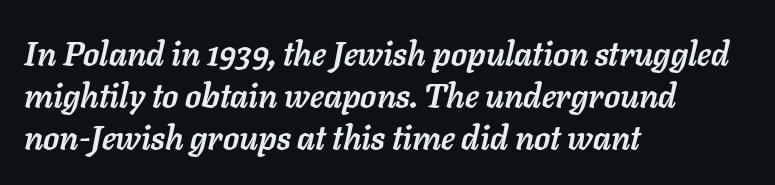
Each new line begins a customary step beneath the previous one. Set as a true bold cut, around the 700 mark. These lines are rendered in a variable-pitch font. Left-aligned paragraph, ragged on the right.
